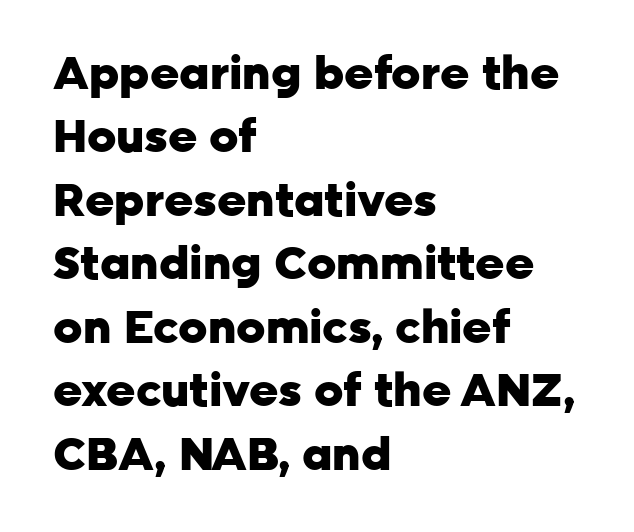
{"serif": "no", "italic": "no", "bold": "yes", "weight": "heavy", "width": "normal", "stroke_contrast": "low", "x_height": "medium", "monospaced": "no", "underline": "no", "align": "left", "line_spacing": "normal", "line_spacing_ratio": 1.41, "letter_spacing": "normal", "letter_spacing_em": 0.0, "glyph_px": 45}
